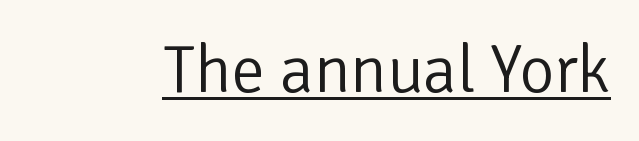
The image shows 67 px light sans-serif type, upright; set normal letter spacing, underlined; low stroke contrast and a medium x-height.
